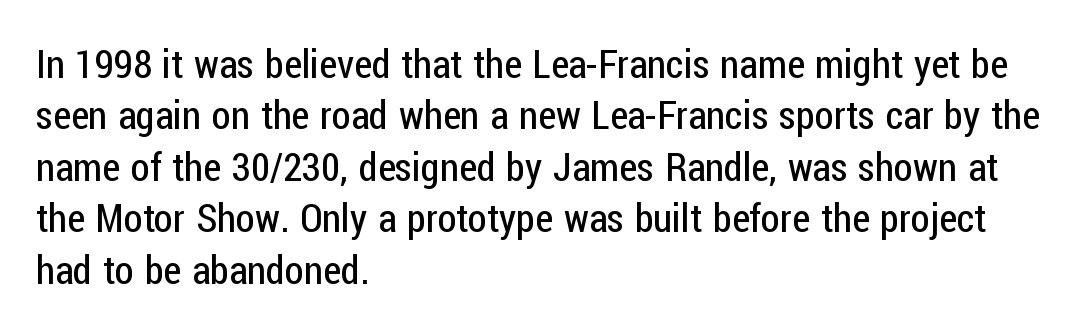
Tracking here is standard; glyphs follow each other at the usual distance. Every row of glyphs begins at an identical x-position on the left. Any mark beneath the type? The region is blank. Regarding leading, the lines here are spaced in the standard way. Classification — sans serif.
